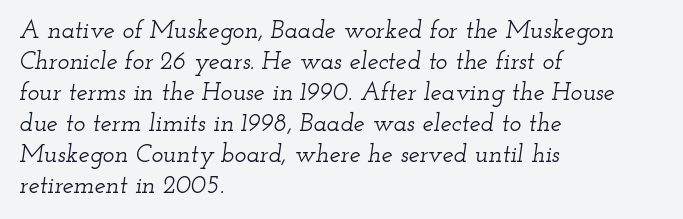
Q: Is the text italic (slanted)? A: Yes, it leans right by about 12 degrees.
Q: Is the text underlined? A: No.
Q: How is the paragraph aligned? A: Left-aligned.
Q: Is the spacing between letters normal or unusually wide? A: Normal.
